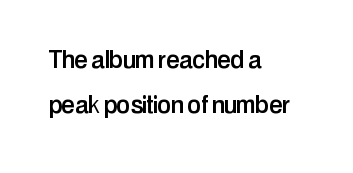
{"serif": "no", "italic": "no", "width": "condensed", "stroke_contrast": "low", "x_height": "medium", "monospaced": "no", "underline": "no", "align": "left", "line_spacing": "normal", "line_spacing_ratio": 1.44, "letter_spacing": "normal", "letter_spacing_em": 0.0, "glyph_px": 31}
